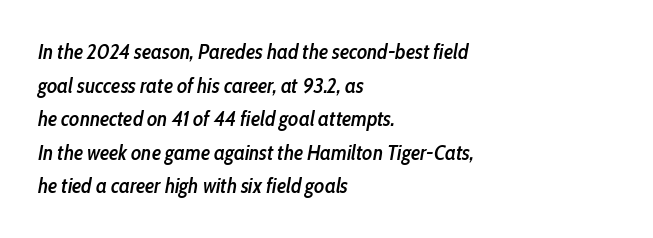
{"italic": "yes", "lean": "right", "slant_degrees": 10, "bold": "semi", "underline": "no", "align": "left", "line_spacing": "normal", "line_spacing_ratio": 1.6, "letter_spacing": "normal", "letter_spacing_em": 0.0, "glyph_px": 21}
